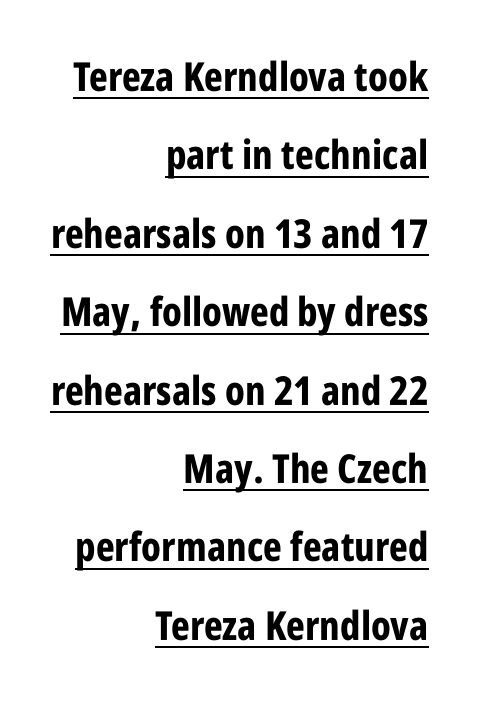
When letters stand straight like this, we call the style roman or upright. Pretty heavy lettering here — definitely bold. The gaps between neighbouring characters are ordinary and unremarkable. These lines are composed in type without serifs. Underlining? Definitely there. These lines stand farther apart than default settings would place them.
